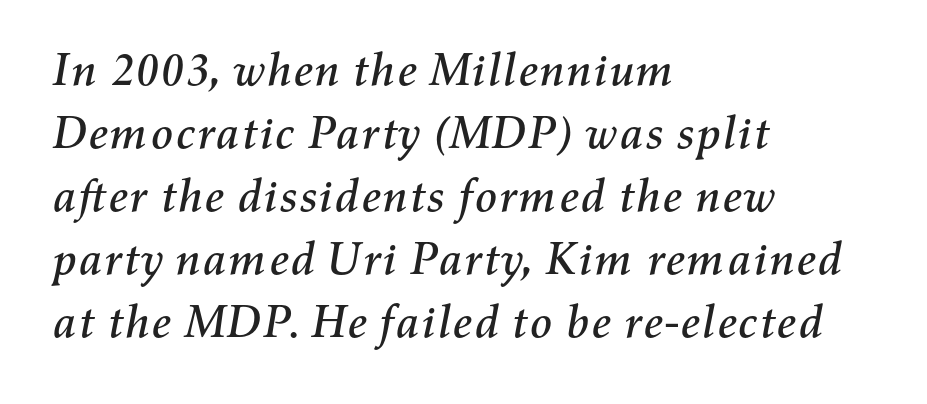
Q: Is the text italic (slanted)? A: Yes, it leans right by about 11 degrees.
Q: Is the text underlined? A: No.
Q: How is the paragraph aligned? A: Left-aligned.
Q: Is the spacing between letters normal or unusually wide? A: Normal.
Q: Is the spacing between lines tight, normal or loose? A: Normal.
Q: Width (condensed, normal, or wide)? A: Normal.
Q: Stroke contrast? A: Medium.
Q: x-height? A: Medium.
Q: Monospaced? A: No.
